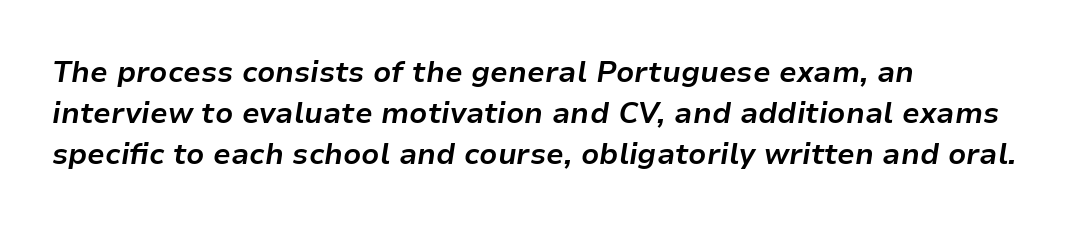
{"italic": "yes", "lean": "right", "slant_degrees": 9, "bold": "yes", "weight": "bold", "width": "normal", "stroke_contrast": "low", "x_height": "medium", "monospaced": "no", "underline": "no", "align": "left", "line_spacing": "normal", "line_spacing_ratio": 1.41, "letter_spacing": "normal", "letter_spacing_em": 0.0, "glyph_px": 29}
